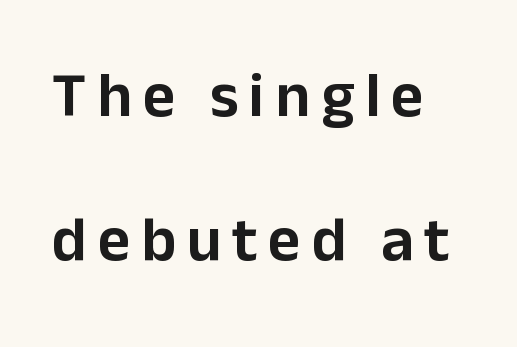
{"serif": "no", "italic": "no", "width": "normal", "stroke_contrast": "low", "x_height": "medium", "monospaced": "no", "underline": "no", "align": "left", "line_spacing": "loose", "line_spacing_ratio": 2.28, "glyph_px": 63}
